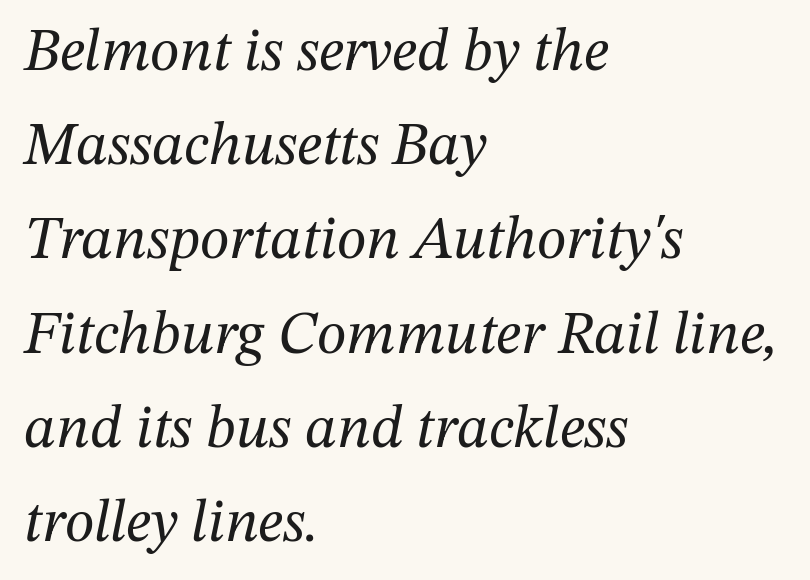
{"serif": "yes", "italic": "yes", "lean": "right", "slant_degrees": 12, "bold": "no", "weight": "regular", "width": "normal", "stroke_contrast": "medium", "x_height": "medium", "monospaced": "no", "underline": "no", "align": "left", "line_spacing": "normal", "line_spacing_ratio": 1.57, "letter_spacing": "normal", "letter_spacing_em": 0.0, "glyph_px": 60}
